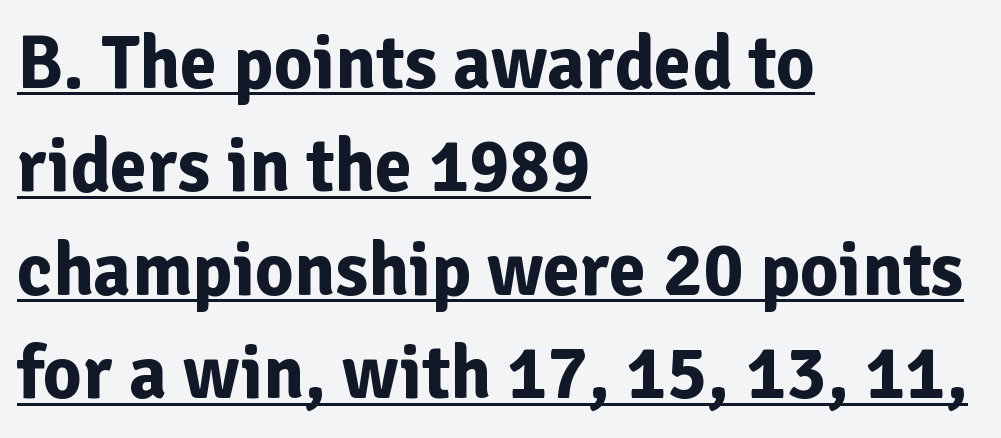
{"serif": "no", "italic": "no", "bold": "yes", "weight": "bold", "width": "normal", "stroke_contrast": "low", "x_height": "medium", "monospaced": "no", "underline": "yes", "align": "left", "line_spacing": "normal", "line_spacing_ratio": 1.38, "letter_spacing": "normal", "letter_spacing_em": 0.0, "glyph_px": 75}
